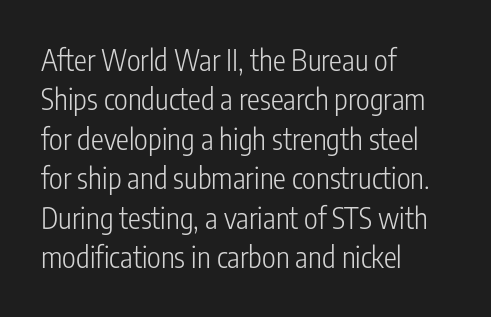
The image shows 29 px light, condensed sans-serif type, upright; set left-aligned, normal line spacing (1.36x), normal letter spacing, not underlined; low stroke contrast and a medium x-height.
